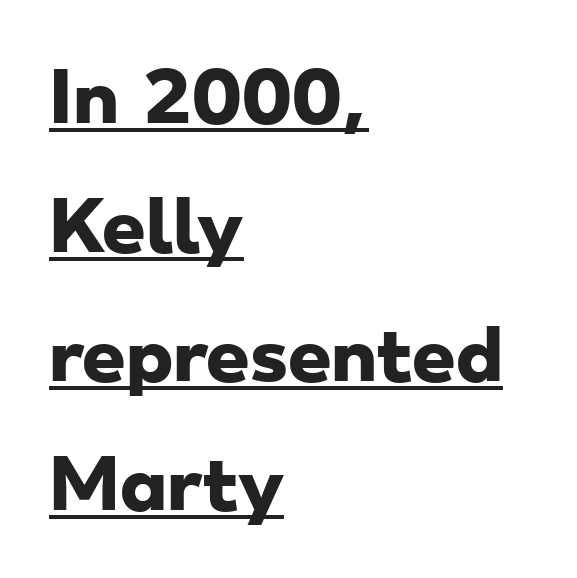
The image shows 69 px heavy, wide sans-serif type; set left-aligned, line spacing 1.87x, normal letter spacing, underlined; low stroke contrast and a small x-height.
